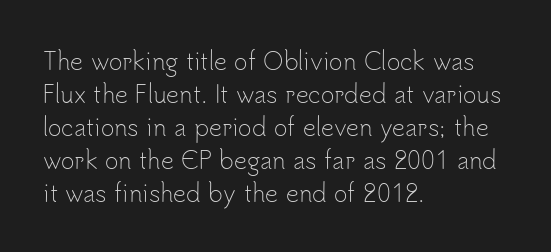
Q: Is the text bold? A: No.
Q: Is the text italic (slanted)? A: No, it is upright.
Q: Is the text underlined? A: No.
Q: How is the paragraph aligned? A: Left-aligned.
Q: Is the spacing between letters normal or unusually wide? A: Normal.
Q: Is the spacing between lines tight, normal or loose? A: Normal.
